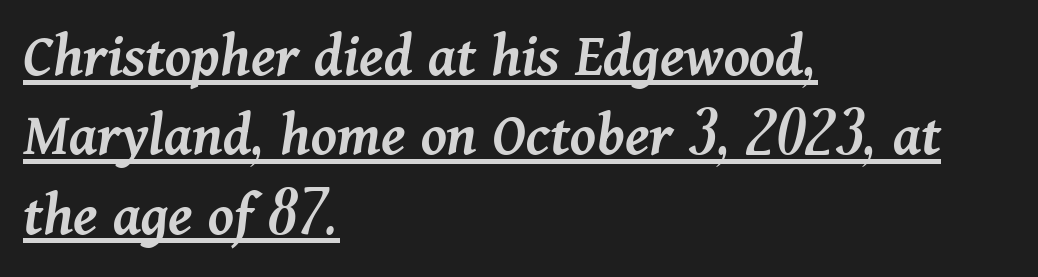
Observe the ordinary spacing: letters are neighbours, not strangers. There's an unmistakable incline to the writing here. The space between consecutive lines is moderate. This is the in-between weight designers call semibold or demi.
